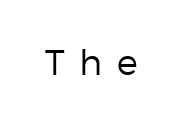
Q: Is the text bold? A: No.
Q: Is the text italic (slanted)? A: No, it is upright.
Q: Is the typeface a serif or a sans-serif typeface? A: Sans-serif.
Q: Is the text underlined? A: No.
Q: Is the spacing between letters normal or unusually wide? A: Unusually wide.
Q: Width (condensed, normal, or wide)? A: Normal.
Q: Stroke contrast? A: Low.
Q: x-height? A: Medium.
Q: Monospaced? A: No.
